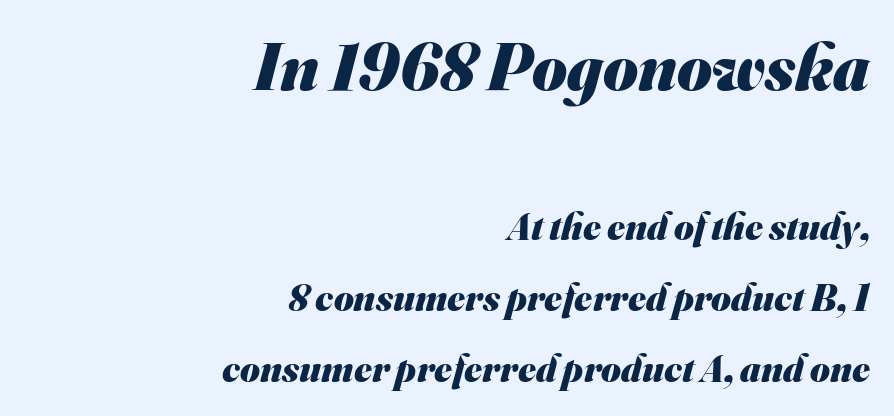
Q: Is the text bold? A: Yes.
Q: Is the typeface a serif or a sans-serif typeface? A: Sans-serif.
Q: Is the text underlined? A: No.
Q: How is the paragraph aligned? A: Right-aligned.
Q: Is the spacing between letters normal or unusually wide? A: Normal.
Q: Which block of text is set in a larger size, the first (top) or the second (bottom)? A: The first (top) one.
Q: Width (condensed, normal, or wide)? A: Normal.
Q: Stroke contrast? A: Medium.
Q: x-height? A: Small.
Q: Monospaced? A: No.
